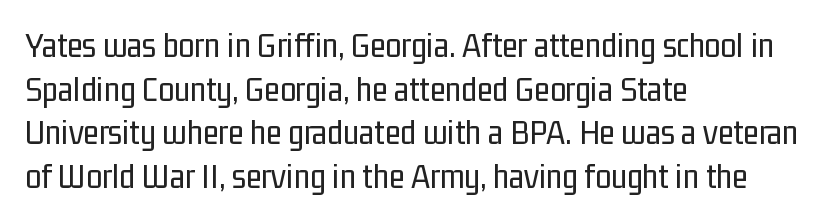
The image shows 36 px regular-weight, condensed sans-serif type, upright; set left-aligned, line spacing 1.21x, normal letter spacing, not underlined; low stroke contrast and a medium x-height.
